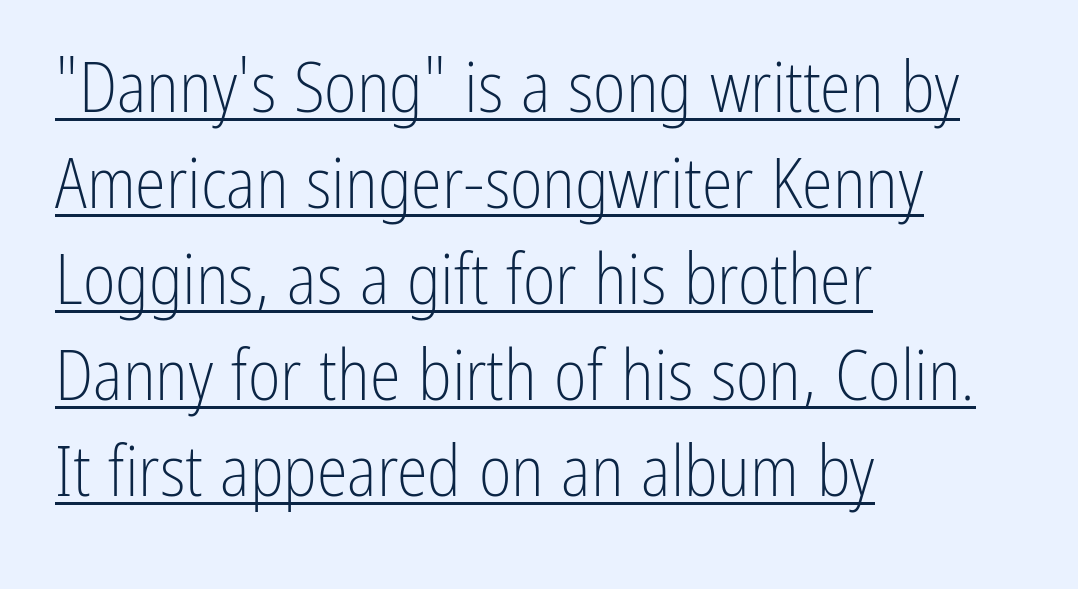
There is no visible air inserted between adjacent glyphs. Leading matches the norm, producing a regular column. Each letter keeps its own natural width here, so spacing adapts to shape. Caption: face not bold, strokes unweighted.
